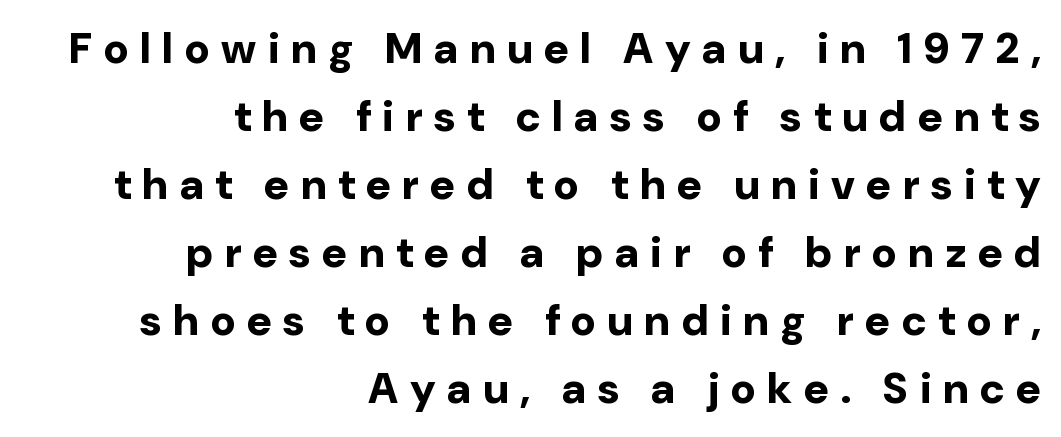
The image shows 43 px bold sans-serif type, upright; set right-aligned, normal line spacing (1.58x), unusually wide letter spacing (+0.27 em), not underlined; low stroke contrast and a medium x-height.
